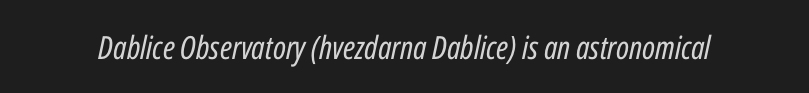
{"italic": "yes", "lean": "right", "slant_degrees": 12, "bold": "no", "weight": "regular", "width": "condensed", "stroke_contrast": "low", "x_height": "medium", "monospaced": "no", "underline": "no", "letter_spacing": "normal", "letter_spacing_em": 0.0, "glyph_px": 32}
